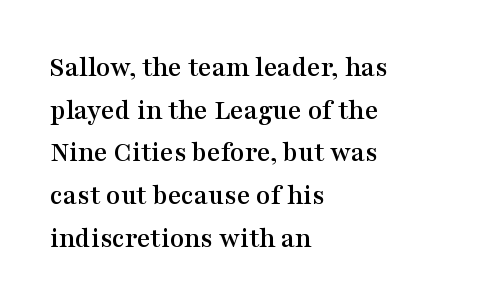
{"serif": "yes", "italic": "no", "width": "wide", "stroke_contrast": "medium", "x_height": "medium", "monospaced": "no", "underline": "no", "align": "left", "line_spacing": "normal", "line_spacing_ratio": 1.47, "letter_spacing": "normal", "letter_spacing_em": 0.0, "glyph_px": 29}
